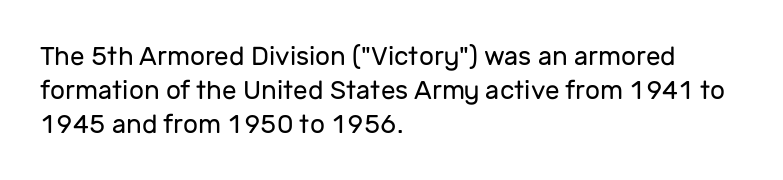
Q: Is the text bold? A: No.
Q: Is the text italic (slanted)? A: No, it is upright.
Q: Is the text underlined? A: No.
Q: How is the paragraph aligned? A: Left-aligned.
Q: Is the spacing between letters normal or unusually wide? A: Normal.
Q: Is the spacing between lines tight, normal or loose? A: Normal.
